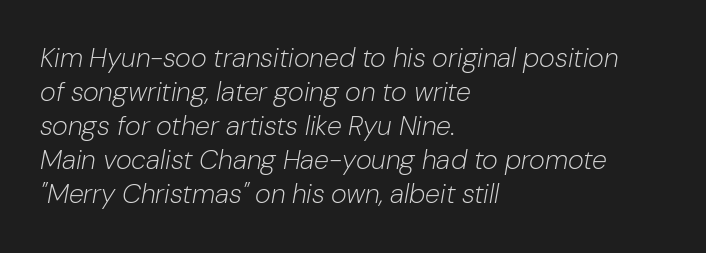
Layout note: lines flush left. The area under the type is left untouched. The horizontal fit of the characters is conventional and even. Caption: face not bold, strokes unweighted. A typesetter would call this leading conventional body-copy spacing.
